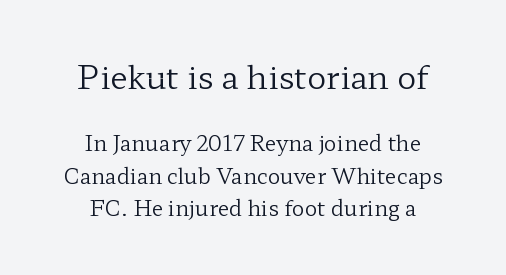
The image shows 32 px regular-weight, wide serif type, upright; set centered, normal line spacing (1.55x), normal letter spacing, not underlined; the first (top) block is 1.52x larger; low stroke contrast and a medium x-height.
